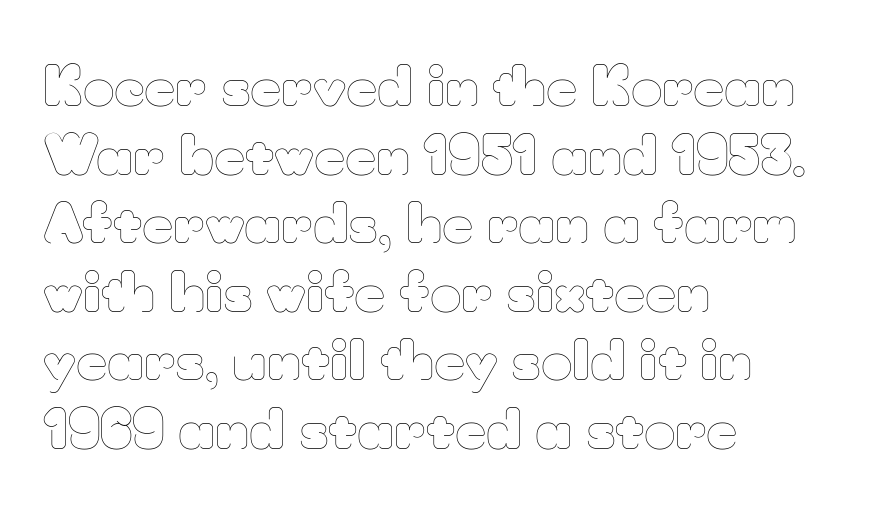
The image shows 54 px thin type, upright; set left-aligned, normal line spacing (1.27x), normal letter spacing, not underlined; low stroke contrast and a small x-height.
